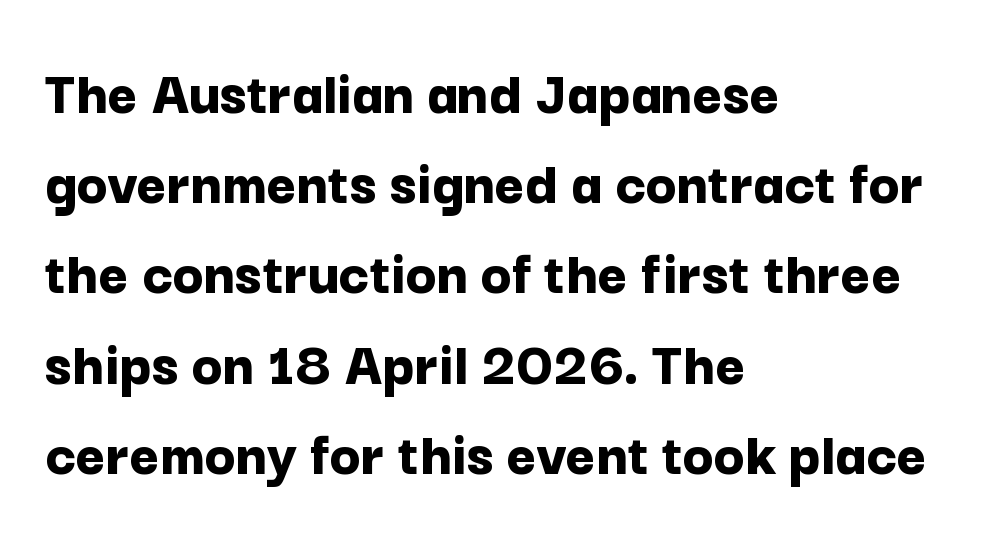
Q: Is the text bold? A: Yes.
Q: Is the text italic (slanted)? A: No, it is upright.
Q: Is the typeface a serif or a sans-serif typeface? A: Sans-serif.
Q: Is the text underlined? A: No.
Q: How is the paragraph aligned? A: Left-aligned.
Q: Is the spacing between letters normal or unusually wide? A: Normal.
Q: Is the spacing between lines tight, normal or loose? A: Normal.
Q: Width (condensed, normal, or wide)? A: Normal.
Q: Stroke contrast? A: Low.
Q: x-height? A: Medium.
Q: Monospaced? A: No.
